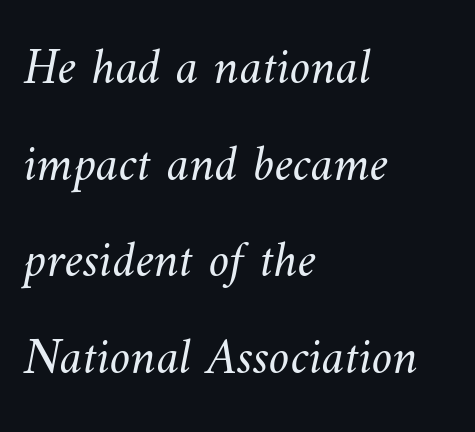
The image shows 52 px light type; set left-aligned, line spacing 1.86x, normal letter spacing, not underlined; medium stroke contrast and a small x-height.
